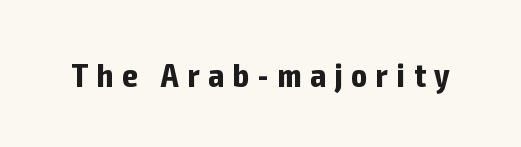
Q: Is the text bold? A: Yes.
Q: Is the text italic (slanted)? A: No, it is upright.
Q: Is the typeface a serif or a sans-serif typeface? A: Sans-serif.
Q: Is the text underlined? A: No.
Q: Is the spacing between letters normal or unusually wide? A: Unusually wide.
Q: Width (condensed, normal, or wide)? A: Condensed.
Q: Stroke contrast? A: Low.
Q: x-height? A: Medium.
Q: Monospaced? A: No.
